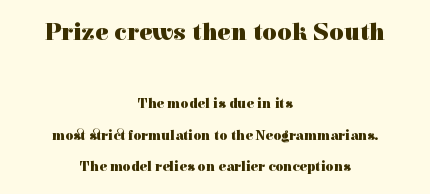
The image shows 25 px bold type, upright; set centered, loose line spacing (2.27x), normal letter spacing, not underlined; the first (top) block is 1.79x larger.
